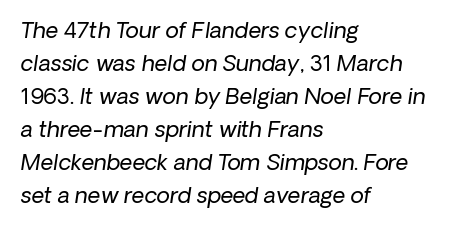
The image shows 22 px text type, italic (leaning right); set left-aligned, normal line spacing (1.5x), normal letter spacing, not underlined.
